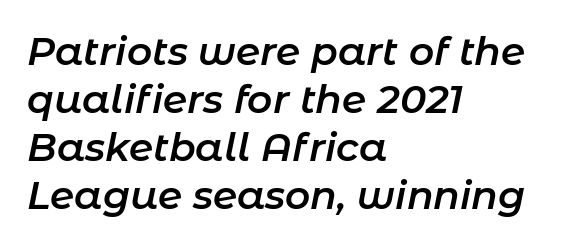
Q: Is the text bold? A: Semi-bold.
Q: Is the text italic (slanted)? A: Yes, it leans right by about 11 degrees.
Q: Is the text underlined? A: No.
Q: How is the paragraph aligned? A: Left-aligned.
Q: Is the spacing between letters normal or unusually wide? A: Normal.
Q: Width (condensed, normal, or wide)? A: Normal.
Q: Stroke contrast? A: Low.
Q: x-height? A: Medium.
Q: Monospaced? A: No.
